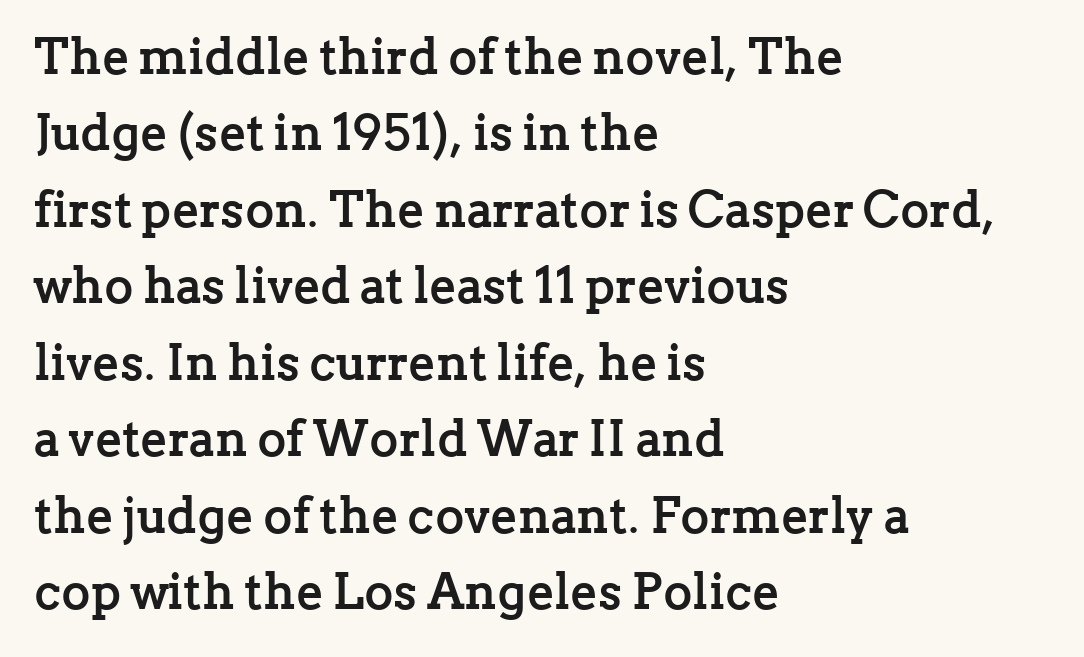
{"serif": "yes", "italic": "no", "bold": "yes", "weight": "semibold", "width": "normal", "stroke_contrast": "low", "x_height": "medium", "monospaced": "no", "underline": "no", "align": "left", "line_spacing": "normal", "line_spacing_ratio": 1.53, "letter_spacing": "normal", "letter_spacing_em": 0.0, "glyph_px": 50}
